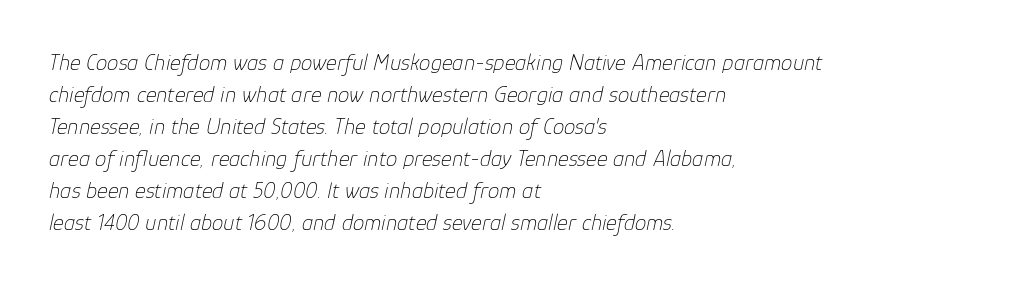
These lines stack with their left ends in a neat column. Think standard paragraph weight, or any step lighter than that. Here the glyphs are tracked normally, forming tight word shapes. This rendering features lettering with no underline. Notice how descenders clear the ascenders below comfortably — that's standard leading. The text carries the slant typical of an italic or oblique font.
